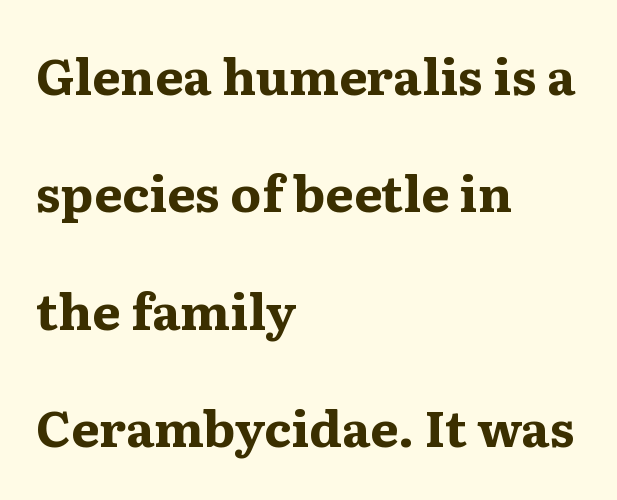
The image shows 50 px bold, wide serif type, upright; set left-aligned, loose line spacing (2.35x), normal letter spacing, not underlined; medium stroke contrast and a medium x-height.
